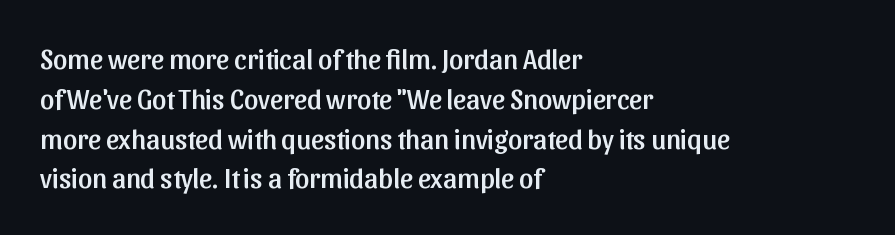
Q: Is the text italic (slanted)? A: No, it is upright.
Q: Is the typeface a serif or a sans-serif typeface? A: Sans-serif.
Q: Is the text underlined? A: No.
Q: How is the paragraph aligned? A: Left-aligned.
Q: Is the spacing between letters normal or unusually wide? A: Normal.
Q: Is the spacing between lines tight, normal or loose? A: Normal.
Q: Width (condensed, normal, or wide)? A: Normal.
Q: Stroke contrast? A: Low.
Q: x-height? A: Medium.
Q: Monospaced? A: No.
